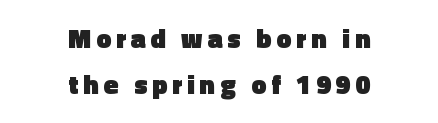
{"italic": "no", "bold": "yes", "underline": "no", "align": "center", "line_spacing_ratio": 1.71, "glyph_px": 27}
